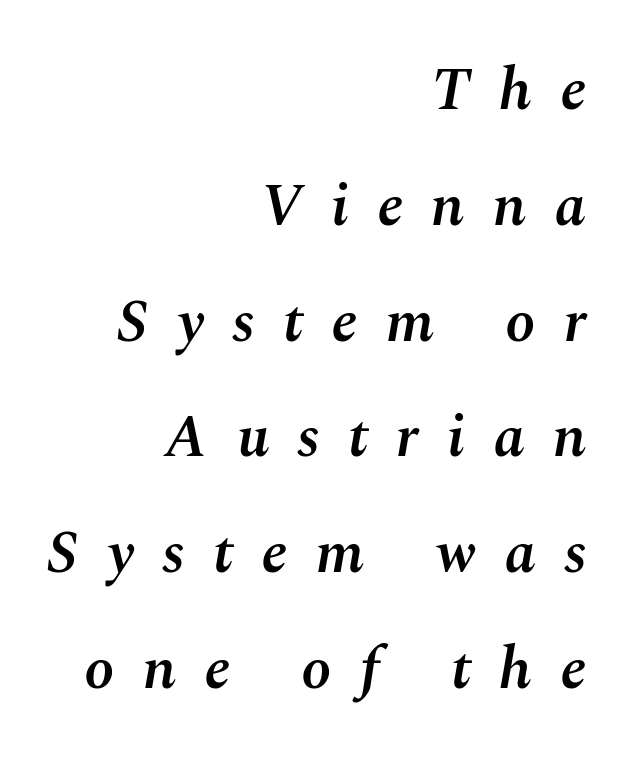
The image shows 60 px semibold type, italic (leaning right); set right-aligned, loose line spacing (1.93x), unusually wide letter spacing (+0.47 em), not underlined; medium stroke contrast and a medium x-height.
